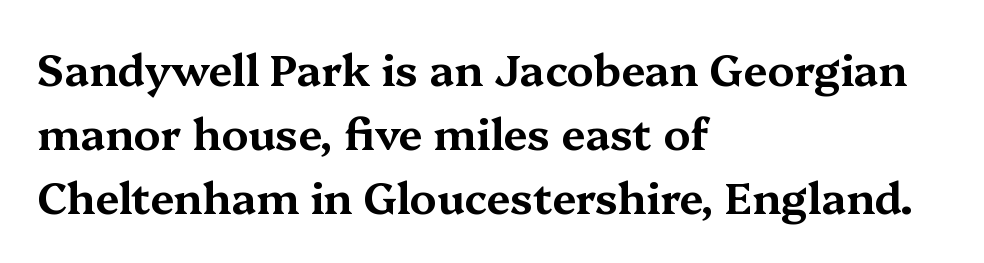
The passage shown is typed in a proportional face where columns would drift. This rendering leaves character spacing at its baseline value. The baseline area is clear. This rendering uses left alignment, leaving the right contour irregular. How would I describe the line gaps? Plain and ordinary.
